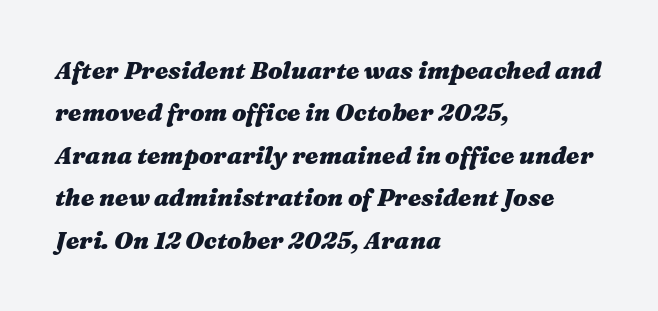
{"italic": "yes", "lean": "right", "slant_degrees": 16, "bold": "yes", "underline": "no", "align": "left", "line_spacing_ratio": 1.77, "letter_spacing": "normal", "letter_spacing_em": 0.0, "glyph_px": 24}
